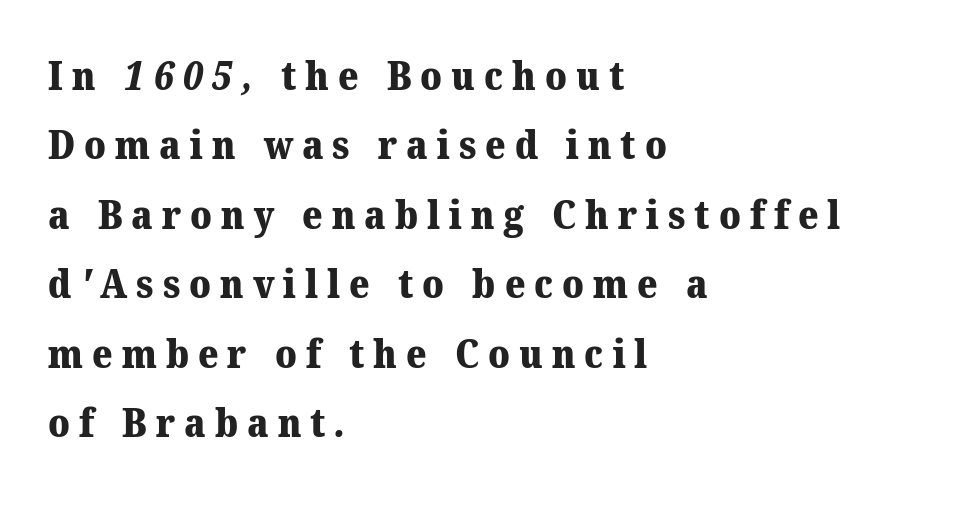
Q: Is the text bold? A: Yes.
Q: Is the typeface a serif or a sans-serif typeface? A: Serif.
Q: Is the text underlined? A: No.
Q: How is the paragraph aligned? A: Left-aligned.
Q: Is the spacing between letters normal or unusually wide? A: Unusually wide.
Q: Width (condensed, normal, or wide)? A: Normal.
Q: Stroke contrast? A: Medium.
Q: x-height? A: Medium.
Q: Monospaced? A: No.
